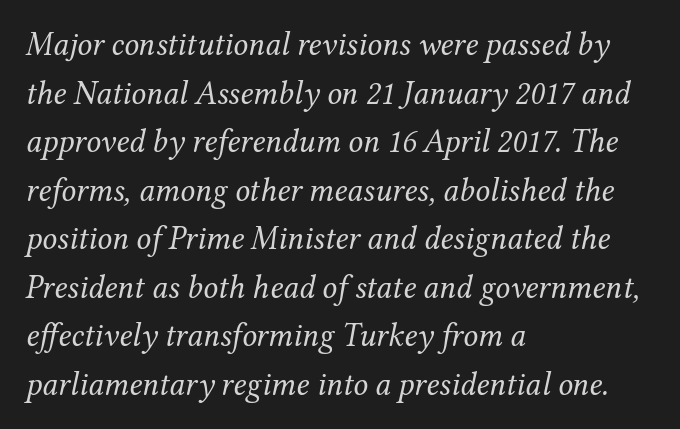
If you measured baseline to baseline, you'd find a middling distance. Does the copy run flush right? No — it runs flush left. The whole block is typeset with a tilt. Small tapered or slab feet sit at the stroke ends, so this counts as serif. The rendering uses natural spacing where letterforms have individual widths. Has an underline been added? It has not.
